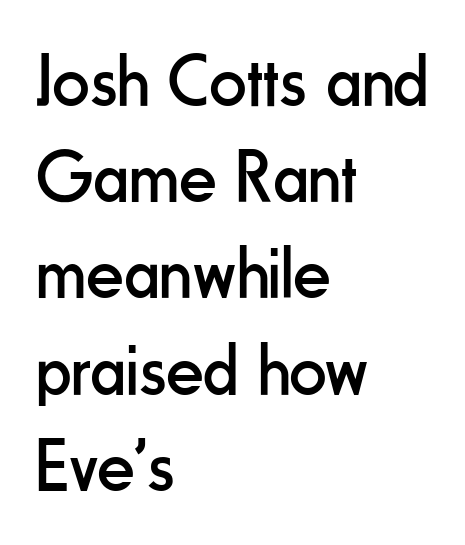
The image shows 74 px regular-weight, condensed sans-serif type, upright; set left-aligned, normal line spacing (1.3x), normal letter spacing, not underlined; low stroke contrast and a small x-height.
